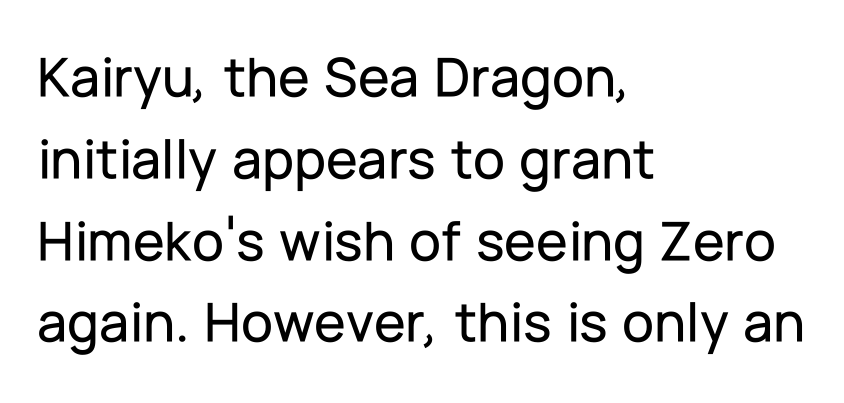
The image shows 58 px sans-serif type, upright; set left-aligned, normal line spacing (1.41x), normal letter spacing, not underlined; low stroke contrast and a medium x-height.
